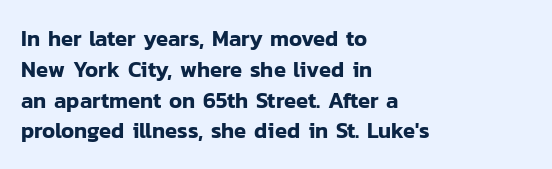
{"italic": "no", "underline": "no", "align": "left", "line_spacing": "normal", "line_spacing_ratio": 1.4, "letter_spacing": "normal", "letter_spacing_em": 0.0, "glyph_px": 22}
